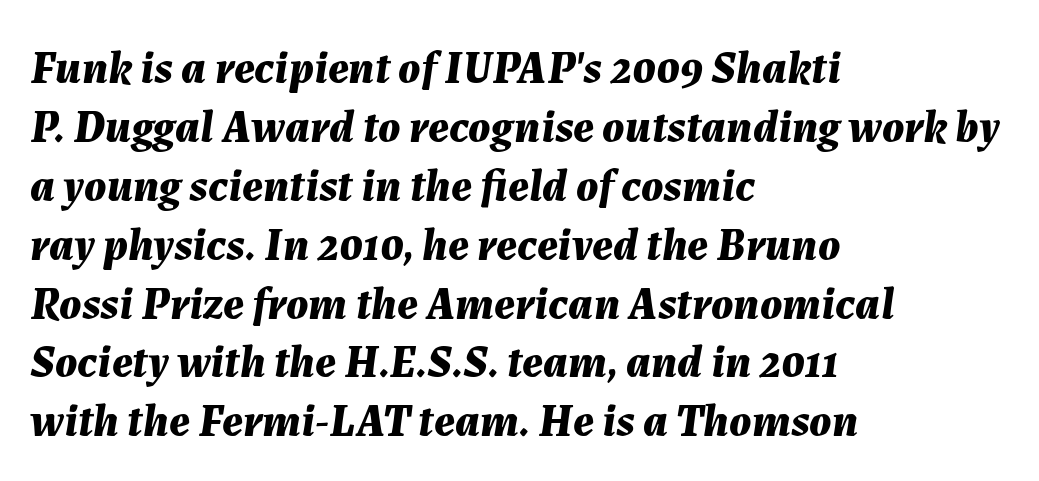
The image shows 46 px bold type, italic (leaning right); set left-aligned, normal line spacing (1.28x), normal letter spacing, not underlined; medium stroke contrast and a medium x-height.
